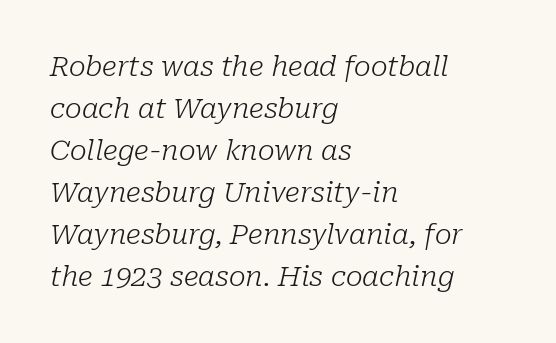
{"serif": "yes", "italic": "yes", "lean": "right", "slant_degrees": 10, "bold": "no", "weight": "light", "width": "normal", "stroke_contrast": "low", "x_height": "medium", "monospaced": "no", "underline": "no", "align": "left", "line_spacing": "normal", "line_spacing_ratio": 1.5, "letter_spacing": "normal", "letter_spacing_em": 0.0, "glyph_px": 28}
